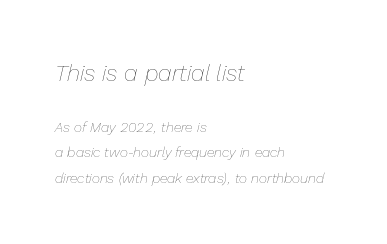
Visually the block forms a straight wall on the left and a jagged coastline on the right. The specimen reads as italic at a glance. Ink coverage per letter is moderate at most. Type without underlining.
